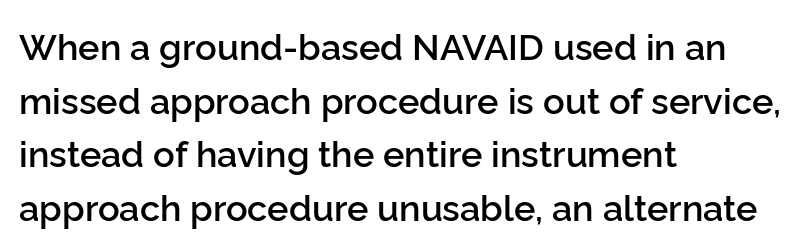
{"serif": "no", "italic": "no", "bold": "semi", "weight": "semibold", "width": "normal", "stroke_contrast": "low", "x_height": "medium", "monospaced": "no", "underline": "no", "align": "left", "line_spacing": "normal", "line_spacing_ratio": 1.49, "letter_spacing": "normal", "letter_spacing_em": 0.0, "glyph_px": 36}
